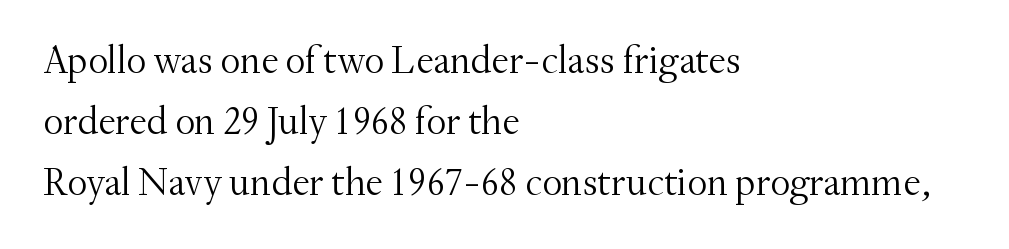
The image shows 39 px light serif type, upright; set left-aligned, normal line spacing (1.57x), normal letter spacing, not underlined; medium stroke contrast and a small x-height.
